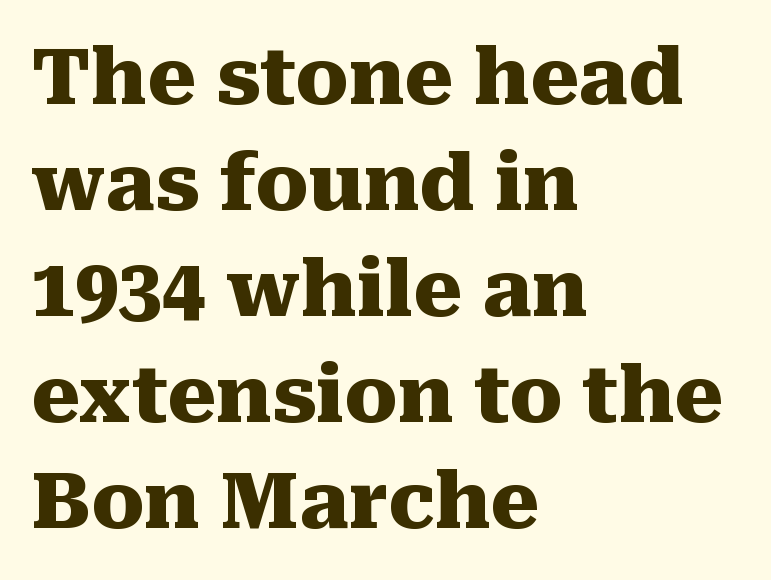
The image shows 78 px heavy serif type, upright; set left-aligned, normal line spacing (1.36x), normal letter spacing, not underlined; medium stroke contrast and a medium x-height.
